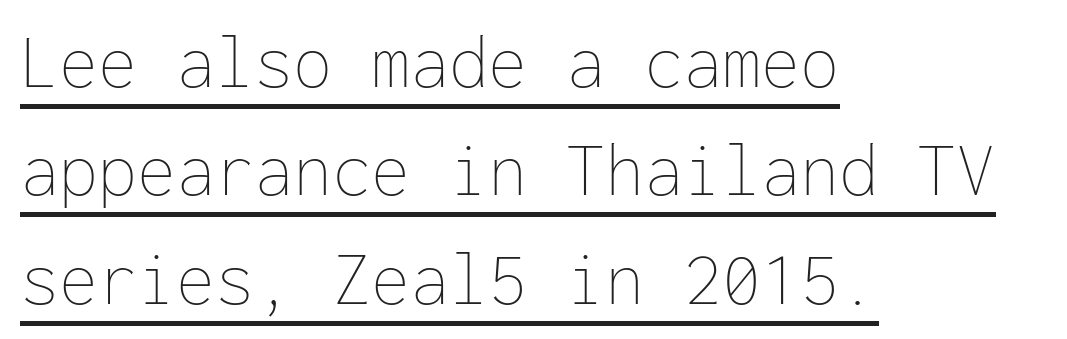
{"italic": "no", "bold": "no", "weight": "thin", "width": "normal", "stroke_contrast": "low", "x_height": "medium", "monospaced": "yes", "underline": "yes", "align": "left", "line_spacing": "normal", "line_spacing_ratio": 1.39, "letter_spacing": "normal", "letter_spacing_em": 0.0, "glyph_px": 78}
